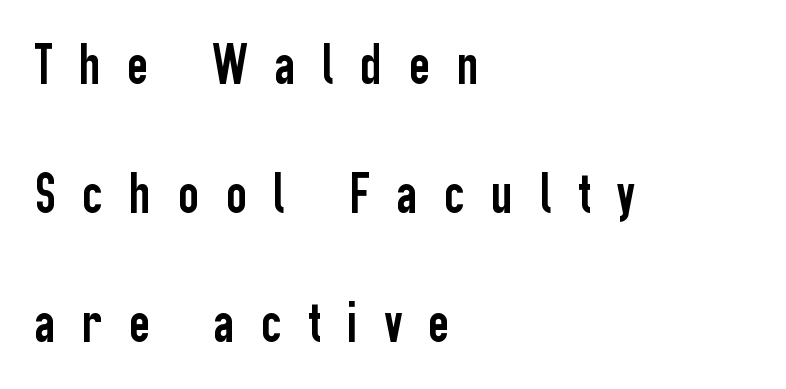
Q: Is the text italic (slanted)? A: No, it is upright.
Q: Is the typeface a serif or a sans-serif typeface? A: Sans-serif.
Q: Is the text underlined? A: No.
Q: How is the paragraph aligned? A: Left-aligned.
Q: Is the spacing between letters normal or unusually wide? A: Unusually wide.
Q: Is the spacing between lines tight, normal or loose? A: Loose.
Q: Width (condensed, normal, or wide)? A: Condensed.
Q: Stroke contrast? A: Low.
Q: x-height? A: Medium.
Q: Monospaced? A: No.
